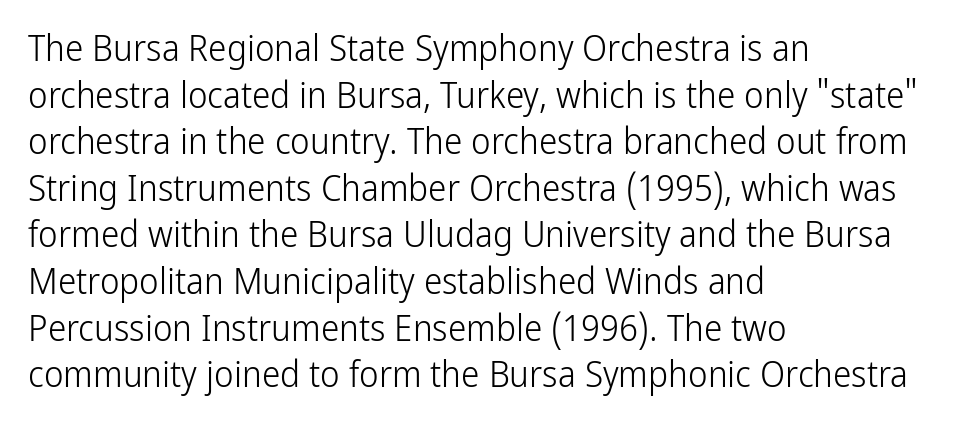
The image shows 37 px light, condensed sans-serif type, upright; set left-aligned, normal line spacing (1.26x), normal letter spacing, not underlined; low stroke contrast and a medium x-height.
